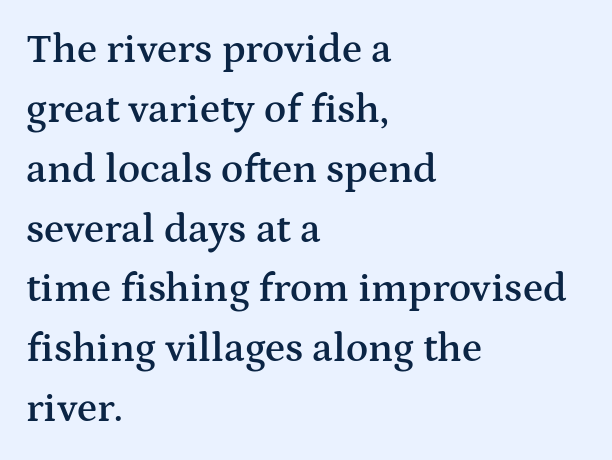
The image shows 41 px semibold, wide serif type, upright; set left-aligned, normal line spacing (1.46x), normal letter spacing, not underlined; medium stroke contrast and a medium x-height.
